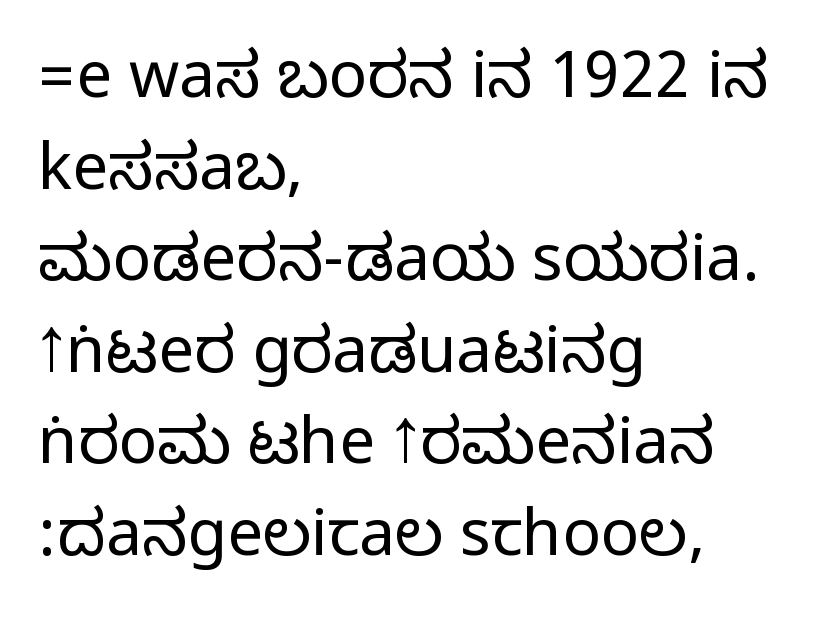
{"serif": "no", "italic": "no", "width": "condensed", "stroke_contrast": "medium", "monospaced": "no", "underline": "no", "align": "left", "line_spacing": "normal", "line_spacing_ratio": 1.43, "letter_spacing": "normal", "letter_spacing_em": 0.0, "glyph_px": 64}
